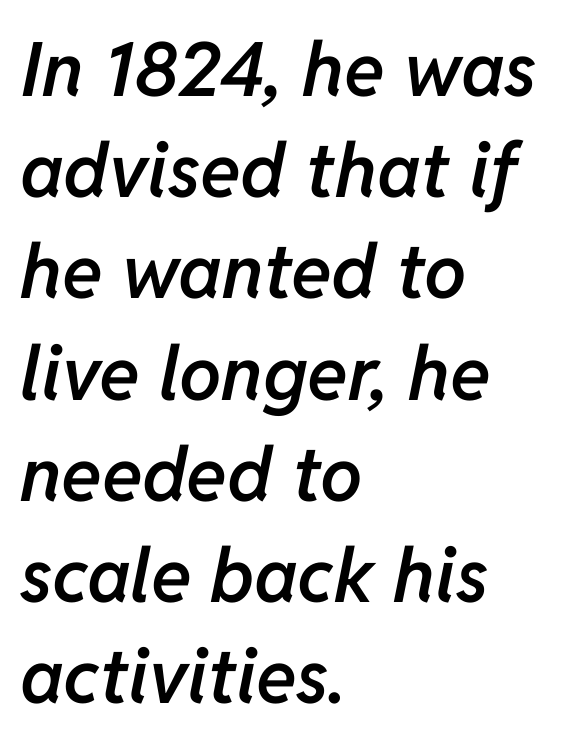
Rule under the text: the space is simply empty. Vertical spacing — default. Notice the strokes are somewhat thickened but not fully heavy: this is a semibold. Caption: standard tracking, unaltered. The letters advance in unequal steps, a hallmark of proportional type.
